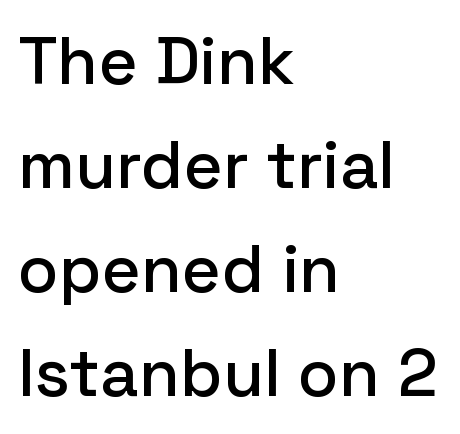
The image shows 67 px sans-serif type, upright; set left-aligned, normal line spacing (1.55x), normal letter spacing, not underlined; low stroke contrast and a medium x-height.
